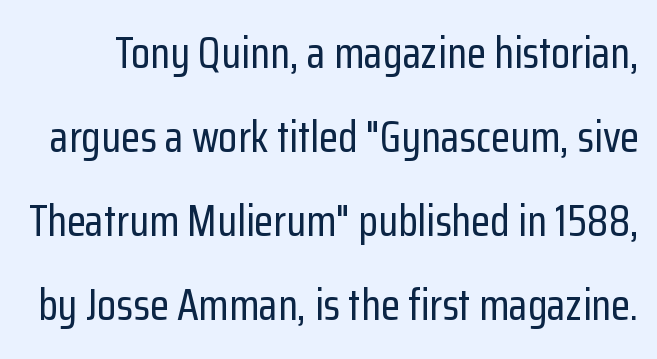
The image shows 44 px condensed sans-serif type, upright; set loose line spacing (1.91x), normal letter spacing, not underlined; low stroke contrast and a medium x-height.
